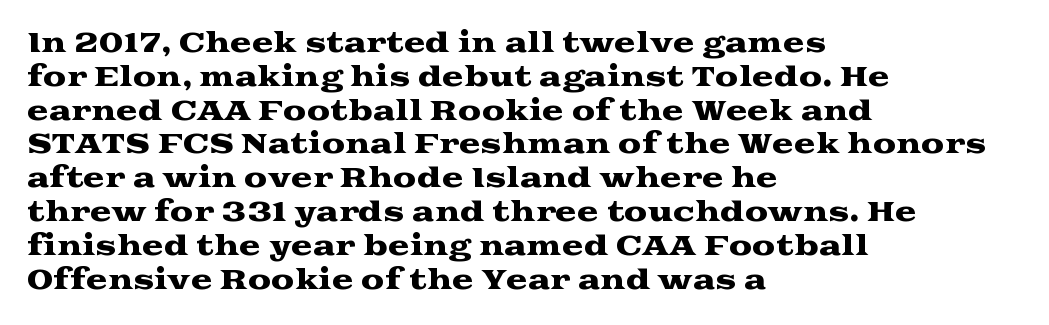
The image shows 26 px text type, upright; set left-aligned, normal line spacing (1.3x), normal letter spacing, not underlined.
